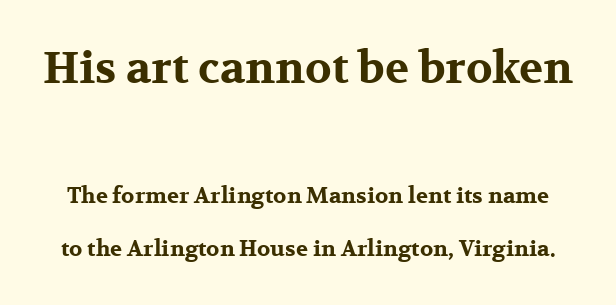
{"serif": "yes", "italic": "no", "bold": "yes", "weight": "bold", "width": "wide", "stroke_contrast": "medium", "x_height": "medium", "monospaced": "no", "underline": "no", "line_spacing": "loose", "line_spacing_ratio": 2.41, "letter_spacing": "normal", "letter_spacing_em": 0.0, "larger_block": "first", "size_ratio": 2.0, "glyph_px": 44}
